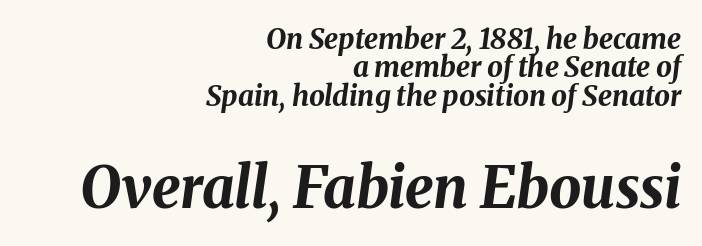
This sample uses plain, unmodified letter spacing. This is oblique type, the kind used for emphasis or titles. Lines of text with bare space underneath. The letters advance in unequal steps, a hallmark of proportional type. The leading is snug, giving the passage a crowded texture. The sample has been set heavy, in full bold.
